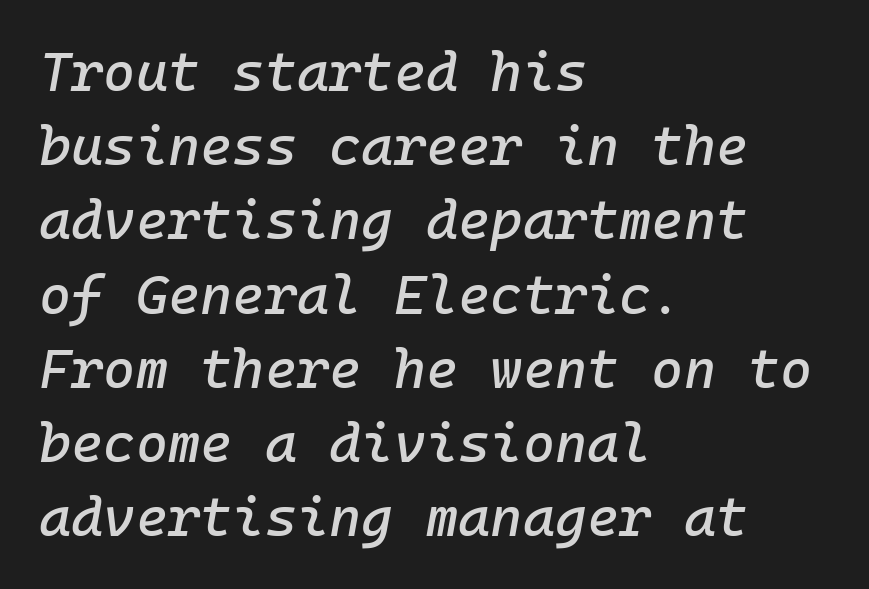
The image shows 55 px text type, italic (leaning right), monospaced; set left-aligned, normal line spacing (1.35x), normal letter spacing, not underlined; low stroke contrast and a medium x-height.
